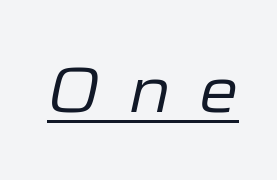
The image shows 64 px regular-weight type, italic (leaning right); set unusually wide letter spacing (+0.42 em), underlined; low stroke contrast and a medium x-height.
